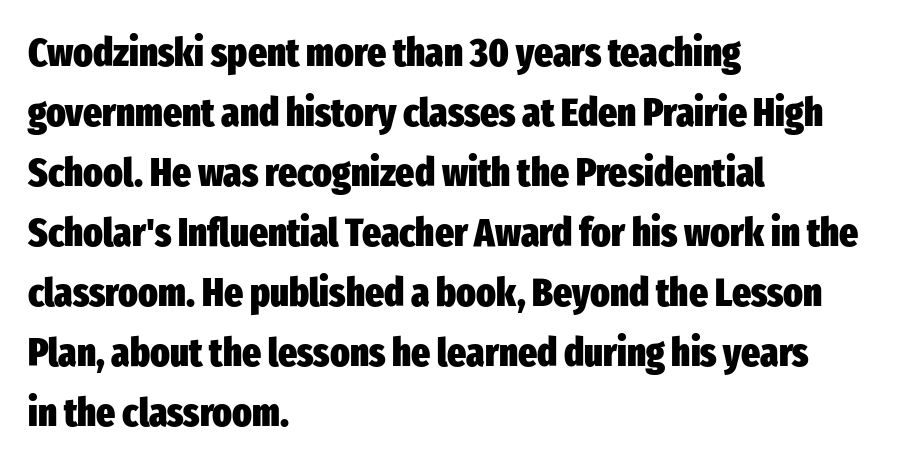
{"serif": "no", "italic": "no", "bold": "yes", "weight": "heavy", "width": "condensed", "stroke_contrast": "low", "x_height": "medium", "monospaced": "no", "underline": "no", "align": "left", "line_spacing": "normal", "line_spacing_ratio": 1.5, "letter_spacing": "normal", "letter_spacing_em": 0.0, "glyph_px": 40}
